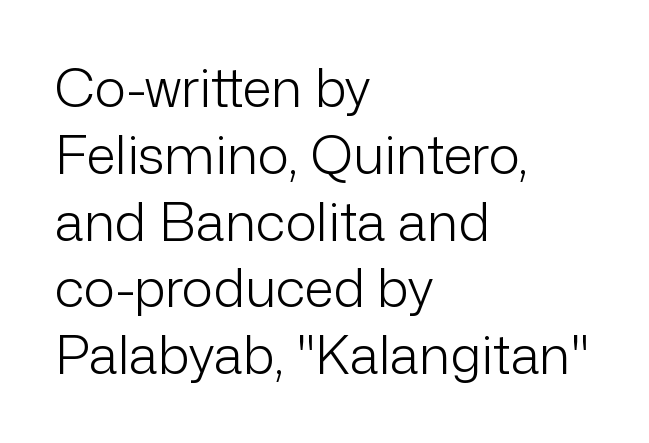
{"serif": "no", "italic": "no", "bold": "no", "weight": "light", "width": "normal", "stroke_contrast": "low", "x_height": "medium", "monospaced": "no", "underline": "no", "align": "left", "line_spacing": "normal", "line_spacing_ratio": 1.26, "letter_spacing": "normal", "letter_spacing_em": 0.0, "glyph_px": 53}
